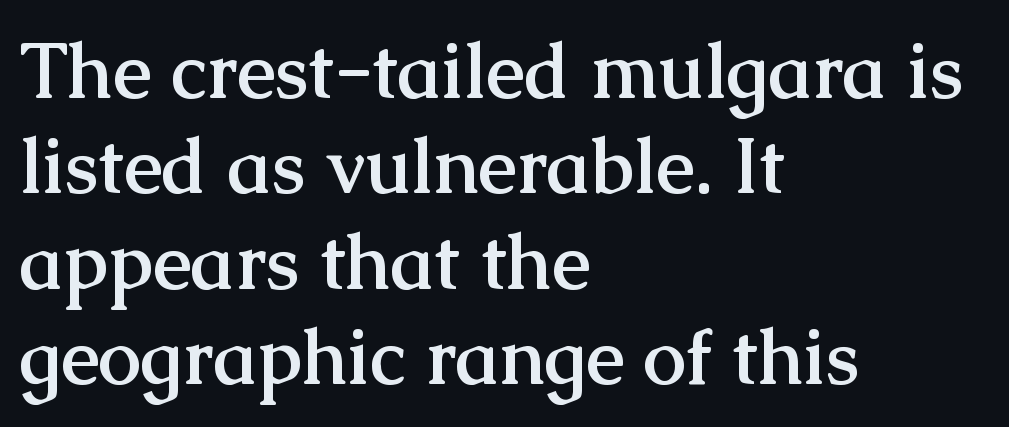
The image shows 77 px semibold serif type, upright; set left-aligned, line spacing 1.24x, normal letter spacing, not underlined; medium stroke contrast and a medium x-height.
